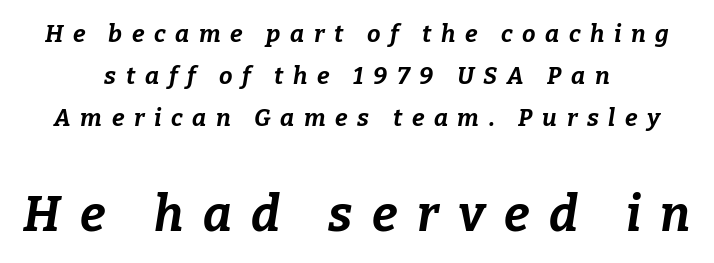
Q: Is the text bold? A: Yes.
Q: Is the text italic (slanted)? A: Yes, it leans right by about 9 degrees.
Q: Is the text underlined? A: No.
Q: How is the paragraph aligned? A: Centered.
Q: Is the spacing between letters normal or unusually wide? A: Unusually wide.
Q: Which block of text is set in a larger size, the first (top) or the second (bottom)? A: The second (bottom) one.
Q: Width (condensed, normal, or wide)? A: Normal.
Q: Stroke contrast? A: Low.
Q: x-height? A: Medium.
Q: Monospaced? A: No.
